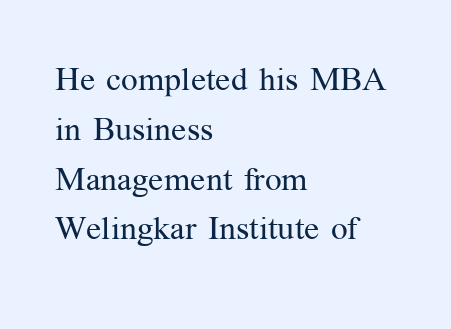
You could not count columns in this text — the font is proportionally spaced. A typesetter would call this leading conventional body-copy spacing. Where is the straight margin? On the left. The font family rendered here belongs to the serif group.
